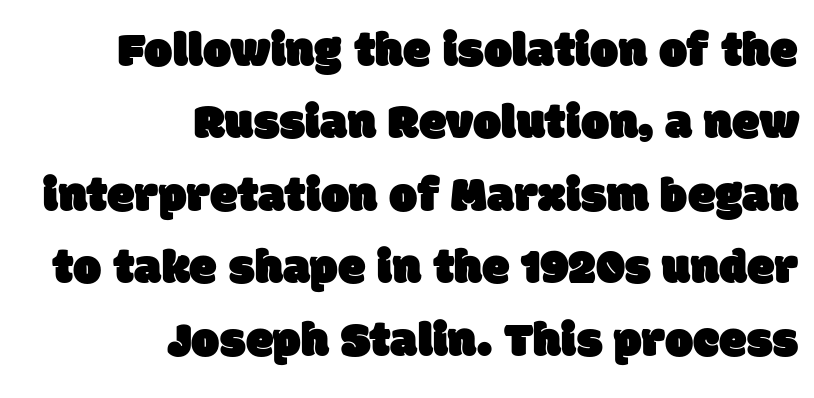
The image shows 50 px sans-serif type; set right-aligned, normal line spacing (1.45x), normal letter spacing, not underlined; low stroke contrast and a large x-height.
